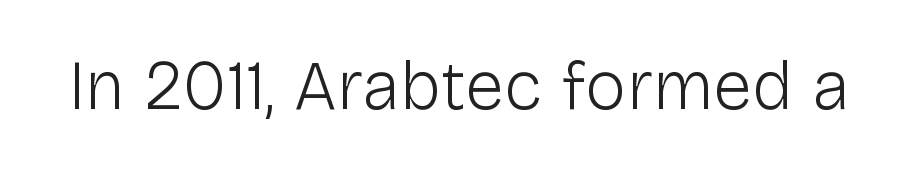
Tracking value appears to be zero — textbook default spacing. In terms of posture, this sample is upright. You can tell from the bare stems that sans-serif type was used. The space beneath each line is pristine and unruled.
